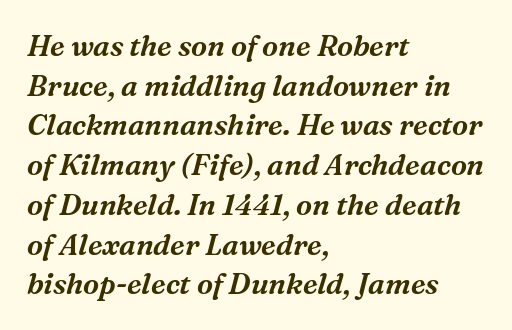
The image shows 29 px serif type, italic (leaning right); set left-aligned, normal line spacing (1.37x), normal letter spacing, not underlined; medium stroke contrast and a medium x-height.
